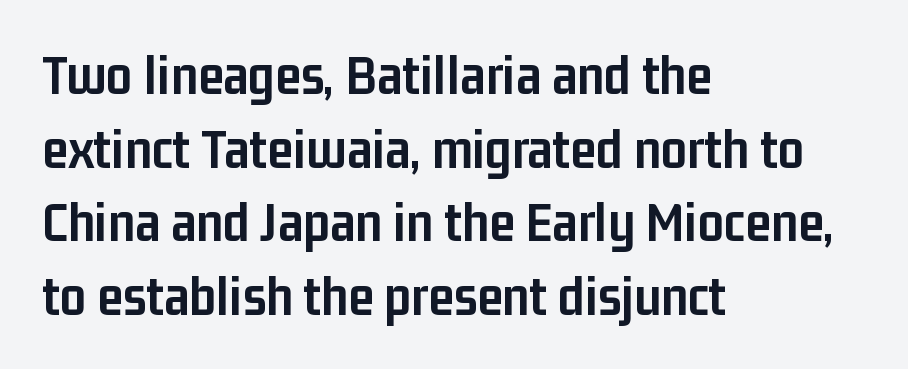
The image shows 58 px semibold, condensed sans-serif type, upright; set left-aligned, normal line spacing (1.27x), normal letter spacing, not underlined; low stroke contrast and a medium x-height.
